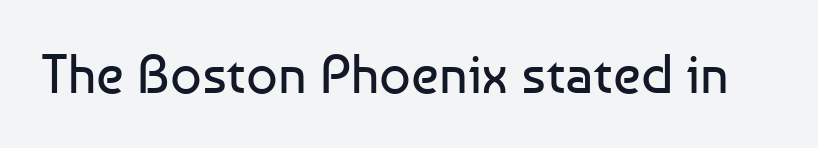
The image shows 55 px regular-weight sans-serif type, upright; set normal letter spacing, not underlined; low stroke contrast and a medium x-height.
